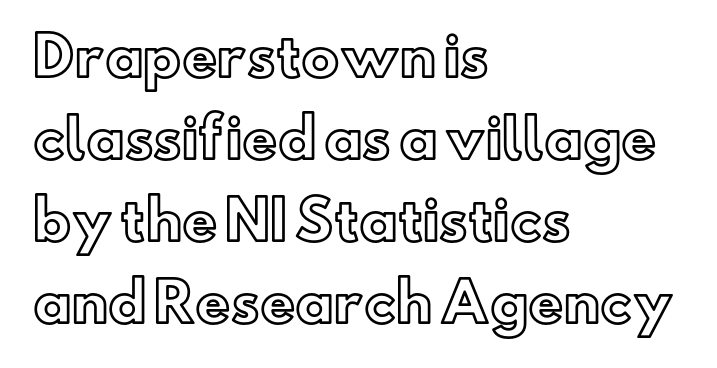
Q: Is the text italic (slanted)? A: No, it is upright.
Q: Is the text underlined? A: No.
Q: How is the paragraph aligned? A: Left-aligned.
Q: Is the spacing between letters normal or unusually wide? A: Normal.
Q: Is the spacing between lines tight, normal or loose? A: Normal.
Q: Width (condensed, normal, or wide)? A: Normal.
Q: x-height? A: Small.
Q: Monospaced? A: No.
